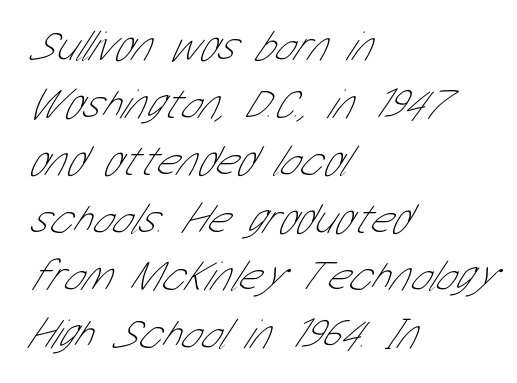
{"serif": "no", "bold": "no", "weight": "thin", "width": "condensed", "stroke_contrast": "low", "x_height": "medium", "monospaced": "no", "underline": "no", "align": "left", "line_spacing": "normal", "line_spacing_ratio": 1.34, "letter_spacing": "normal", "letter_spacing_em": 0.0, "glyph_px": 43}
